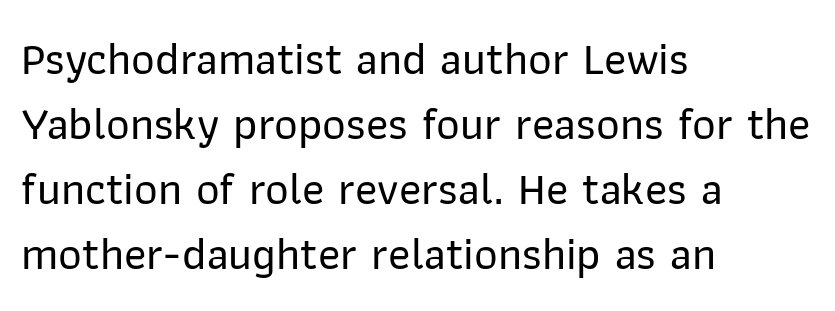
{"serif": "no", "italic": "no", "width": "normal", "stroke_contrast": "low", "x_height": "medium", "monospaced": "no", "underline": "no", "align": "left", "line_spacing": "normal", "line_spacing_ratio": 1.41, "letter_spacing": "normal", "letter_spacing_em": 0.0, "glyph_px": 46}
